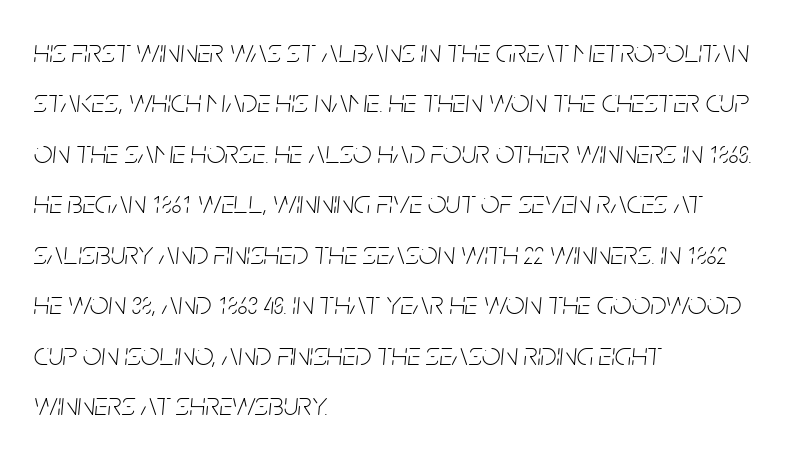
{"italic": "yes", "lean": "right", "slant_degrees": 5, "bold": "no", "weight": "thin", "width": "condensed", "stroke_contrast": "low", "x_height": "large", "monospaced": "no", "underline": "no", "align": "left", "line_spacing": "normal", "line_spacing_ratio": 1.53, "letter_spacing": "normal", "letter_spacing_em": 0.0, "glyph_px": 33}
